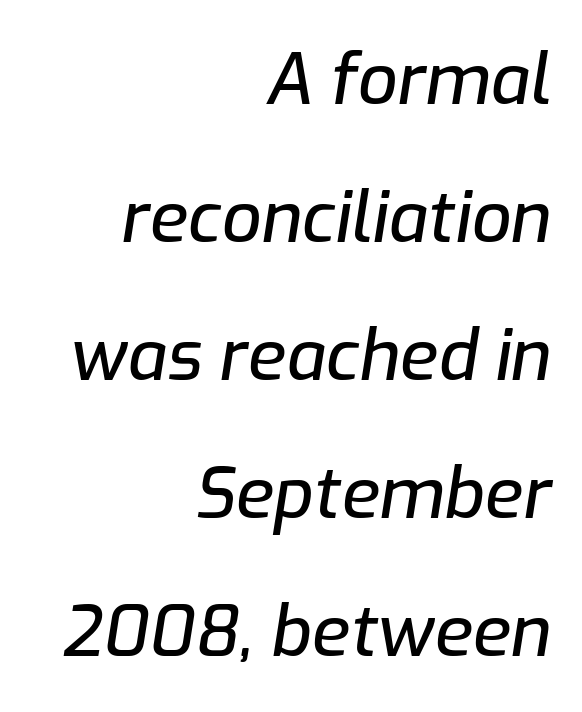
Slanted lettering throughout. Words float on clear page, feet unadorned. This sample trades compactness for vertical openness between lines. Think of a printed novel: that variable character pitch is what you see here.
